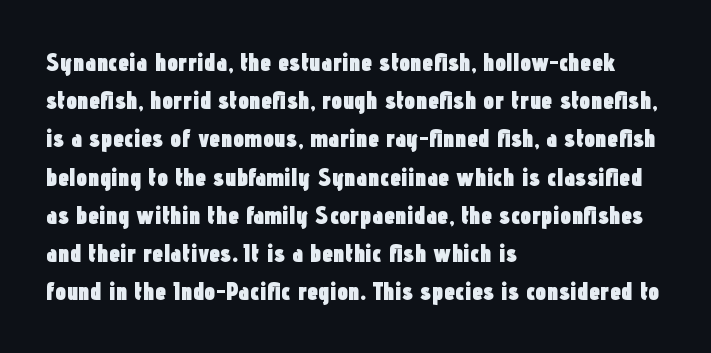
Q: Is the text bold? A: Yes.
Q: Is the text italic (slanted)? A: No, it is upright.
Q: Is the text underlined? A: No.
Q: How is the paragraph aligned? A: Left-aligned.
Q: Is the spacing between letters normal or unusually wide? A: Normal.
Q: Is the spacing between lines tight, normal or loose? A: Normal.
